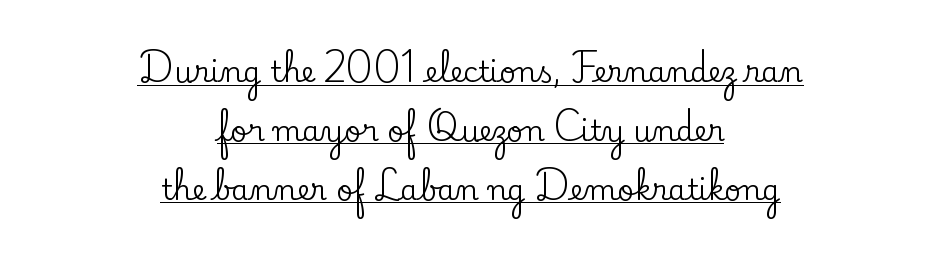
{"serif": "yes", "italic": "no", "width": "normal", "stroke_contrast": "low", "x_height": "small", "monospaced": "no", "underline": "yes", "align": "center", "line_spacing": "loose", "line_spacing_ratio": 2.03, "letter_spacing": "normal", "letter_spacing_em": 0.0, "glyph_px": 29}
